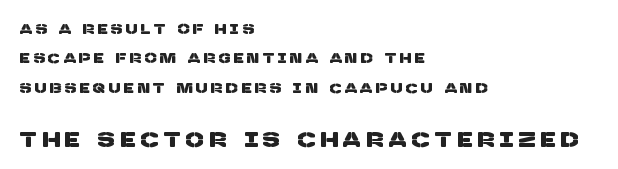
Q: Is the text underlined? A: No.
Q: How is the paragraph aligned? A: Left-aligned.
Q: Is the spacing between letters normal or unusually wide? A: Unusually wide.
Q: Is the spacing between lines tight, normal or loose? A: Loose.
Q: Which block of text is set in a larger size, the first (top) or the second (bottom)? A: The second (bottom) one.
